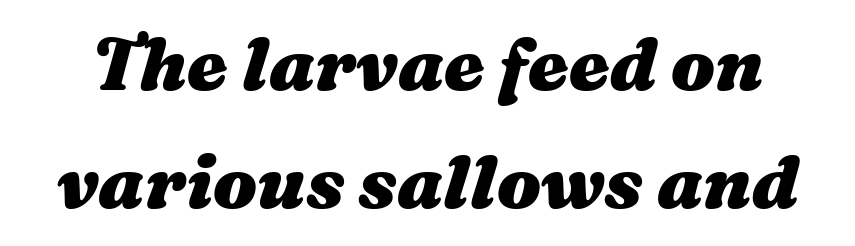
Looking at the ascenders, they clearly lean. The block of text has a typical density, with ordinary space between rows. Heavy, bold letterforms. Honestly, the letter spacing is just normal — you wouldn't notice it. The space directly below the letters is spotless. Here the designer chose a conventional face with non-uniform glyph widths.
